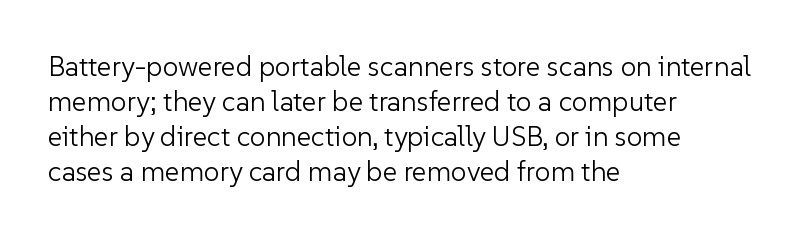
The vertical gap from one line to the next is medium. Each line starts at the same left margin while the right side varies. Anything drawn beneath the words? Only blank space. Look at the bottom of the vertical strokes: they stop flat, with no serifs. The letters stand upright; this is a roman face. Bold? No — there's no thickening of the strokes.
